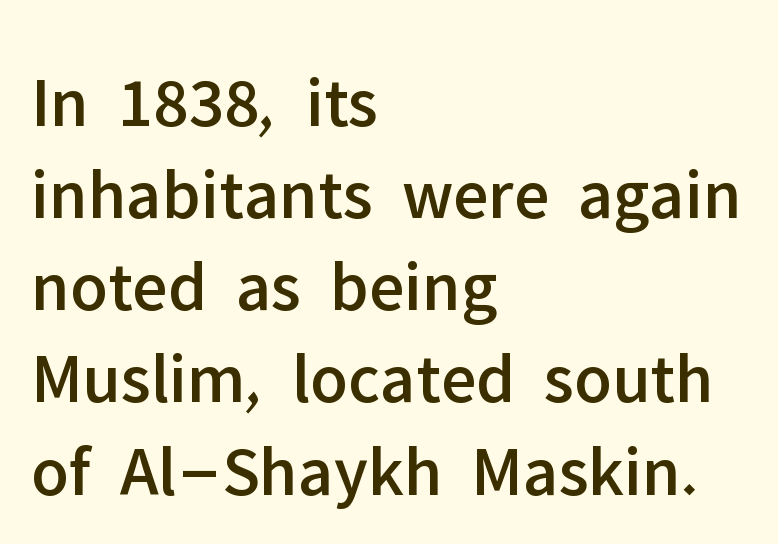
The image shows 72 px sans-serif type, upright; set left-aligned, normal line spacing (1.28x), normal letter spacing, not underlined; low stroke contrast and a medium x-height.
